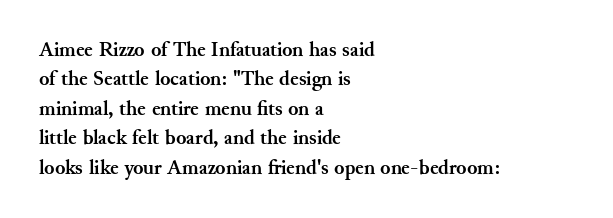
The image shows 21 px bold type, upright; set left-aligned, normal line spacing (1.4x), normal letter spacing, not underlined.
